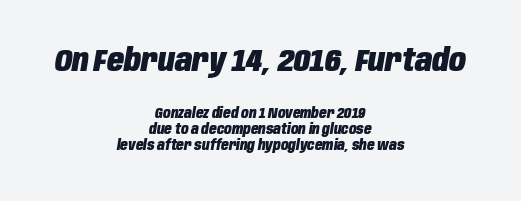
The image shows 31 px heavy, condensed type, italic (leaning right); set centered, tight line spacing (1.14x), normal letter spacing, not underlined; the first (top) block is 2.21x larger; low stroke contrast and a large x-height.
